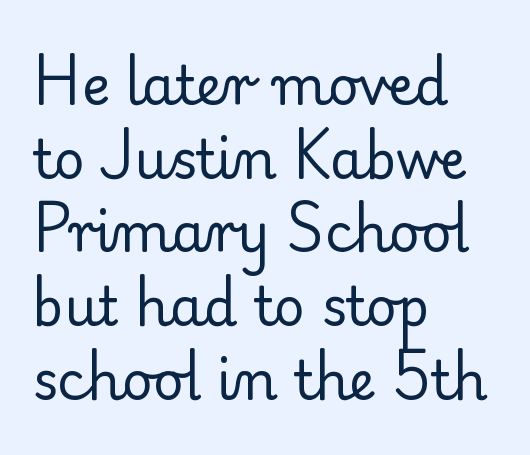
{"serif": "yes", "italic": "no", "bold": "no", "weight": "regular", "width": "normal", "stroke_contrast": "low", "x_height": "small", "monospaced": "no", "underline": "no", "align": "left", "line_spacing": "normal", "line_spacing_ratio": 1.39, "letter_spacing": "normal", "letter_spacing_em": 0.0, "glyph_px": 53}
